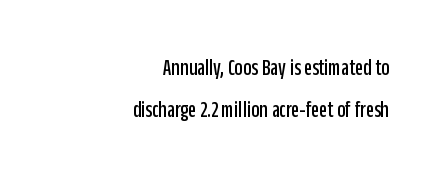
{"italic": "no", "underline": "no", "align": "right", "line_spacing_ratio": 1.83, "letter_spacing": "normal", "letter_spacing_em": 0.0, "glyph_px": 23}
